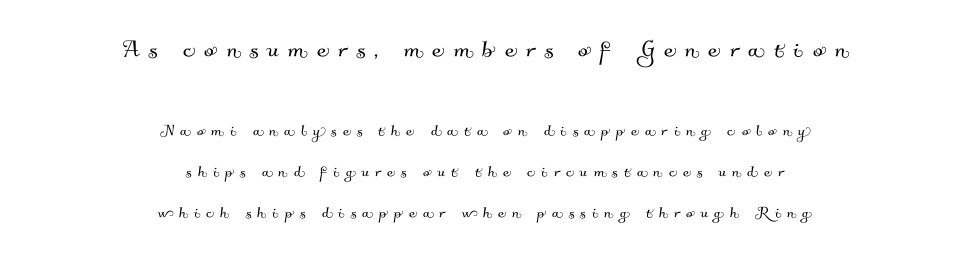
The image shows 29 px sans-serif type; set centered, loose line spacing (2.14x), unusually wide letter spacing (+0.32 em), not underlined; the first (top) block is 1.53x larger; medium stroke contrast and a small x-height.
